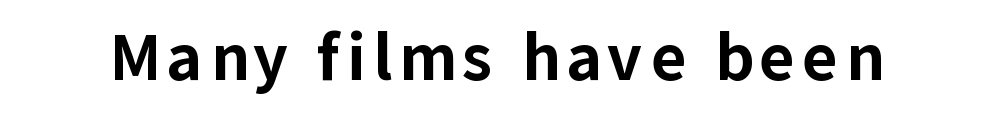
Q: Is the text bold? A: Yes.
Q: Is the text italic (slanted)? A: No, it is upright.
Q: Is the typeface a serif or a sans-serif typeface? A: Sans-serif.
Q: Is the text underlined? A: No.
Q: Width (condensed, normal, or wide)? A: Normal.
Q: Stroke contrast? A: Low.
Q: x-height? A: Medium.
Q: Monospaced? A: No.
